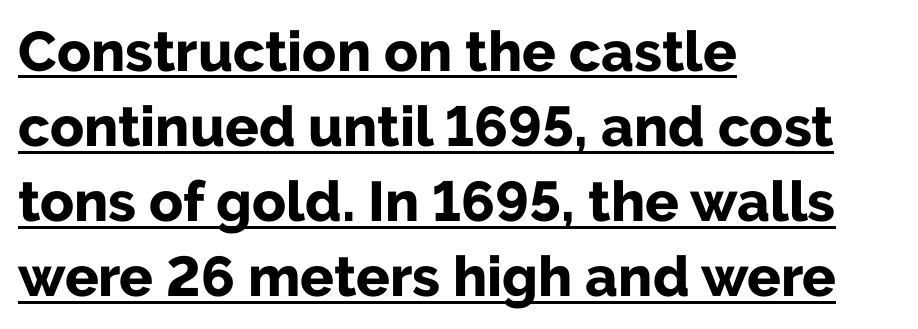
The image shows 56 px bold sans-serif type, upright; set left-aligned, normal line spacing (1.34x), normal letter spacing, underlined; low stroke contrast and a medium x-height.
